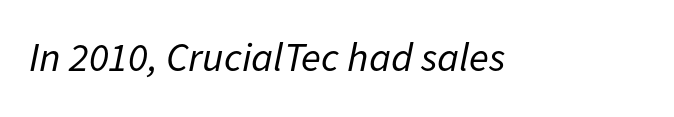
{"italic": "yes", "lean": "right", "slant_degrees": 11, "bold": "no", "weight": "regular", "width": "normal", "stroke_contrast": "low", "x_height": "medium", "monospaced": "no", "underline": "no", "letter_spacing": "normal", "letter_spacing_em": 0.0, "glyph_px": 41}
